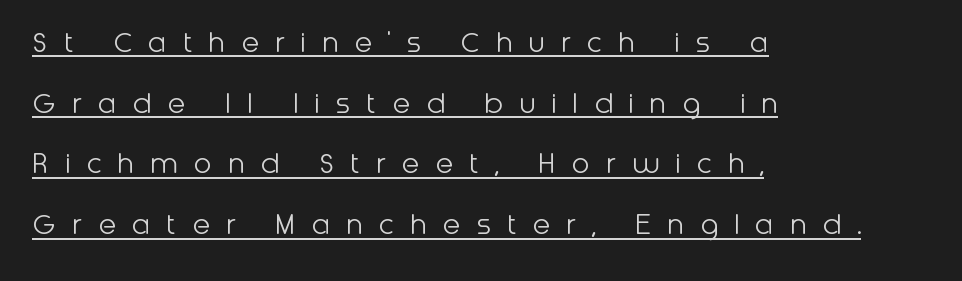
Q: Is the text bold? A: No.
Q: Is the text italic (slanted)? A: No, it is upright.
Q: Is the typeface a serif or a sans-serif typeface? A: Sans-serif.
Q: Is the text underlined? A: Yes.
Q: How is the paragraph aligned? A: Left-aligned.
Q: Is the spacing between letters normal or unusually wide? A: Unusually wide.
Q: Width (condensed, normal, or wide)? A: Normal.
Q: Stroke contrast? A: Low.
Q: x-height? A: Medium.
Q: Monospaced? A: No.
